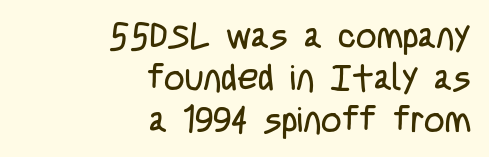
The image shows 36 px regular-weight, condensed sans-serif type, upright; set right-aligned, line spacing 1.16x, normal letter spacing, not underlined; low stroke contrast and a large x-height.
